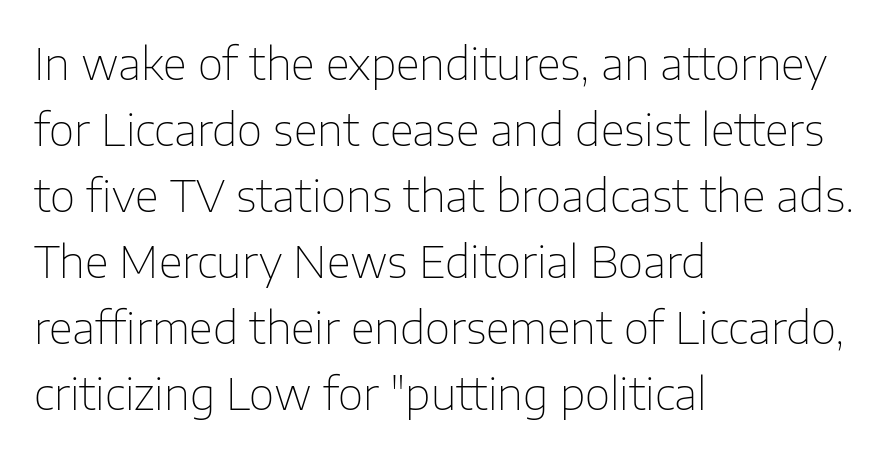
Q: Is the text bold? A: No.
Q: Is the text italic (slanted)? A: No, it is upright.
Q: Is the typeface a serif or a sans-serif typeface? A: Sans-serif.
Q: Is the text underlined? A: No.
Q: How is the paragraph aligned? A: Left-aligned.
Q: Is the spacing between letters normal or unusually wide? A: Normal.
Q: Is the spacing between lines tight, normal or loose? A: Normal.
Q: Width (condensed, normal, or wide)? A: Normal.
Q: Stroke contrast? A: Low.
Q: x-height? A: Medium.
Q: Monospaced? A: No.
